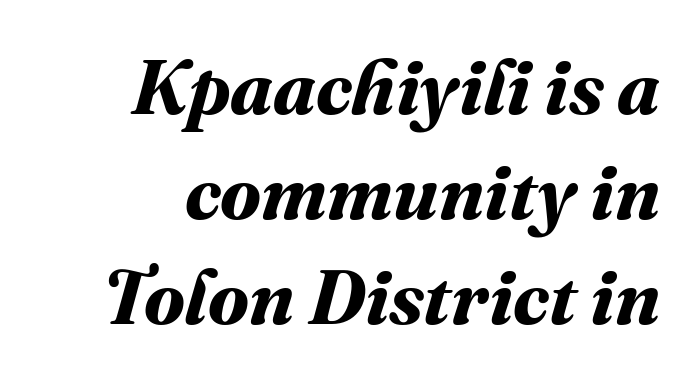
{"bold": "yes", "weight": "bold", "width": "normal", "stroke_contrast": "medium", "x_height": "medium", "monospaced": "no", "underline": "no", "line_spacing": "normal", "line_spacing_ratio": 1.38, "letter_spacing": "normal", "letter_spacing_em": 0.0, "glyph_px": 76}
